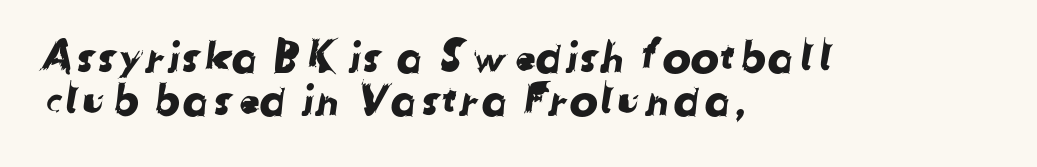
{"serif": "no", "width": "normal", "stroke_contrast": "low", "x_height": "medium", "monospaced": "no", "underline": "no", "align": "left", "line_spacing": "tight", "line_spacing_ratio": 0.99, "letter_spacing": "normal", "letter_spacing_em": 0.0, "glyph_px": 43}
